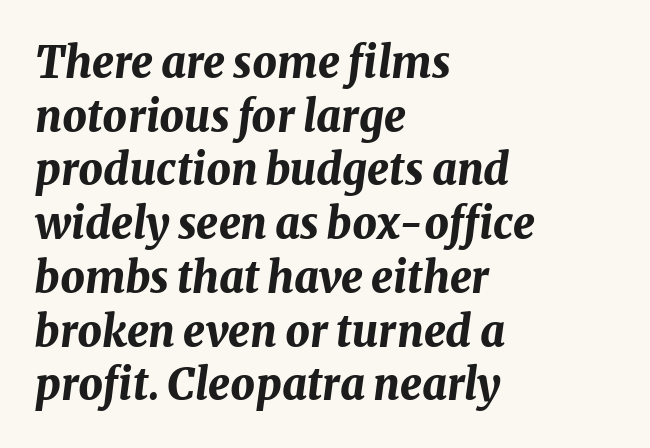
Any mark beneath the type? The region is blank. Varying glyph widths throughout — classic text-font behaviour. The rag falls on the right side of this text block. Its strokes are broad and dark, the hallmark of bold type. Regular leading.
